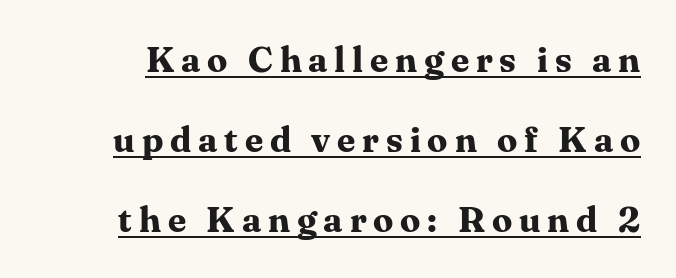
Varying glyph widths throughout — classic text-font behaviour. Type style note: has serifs. Every character sits straight up, as roman type does. The sample has been set heavy, in full bold.
